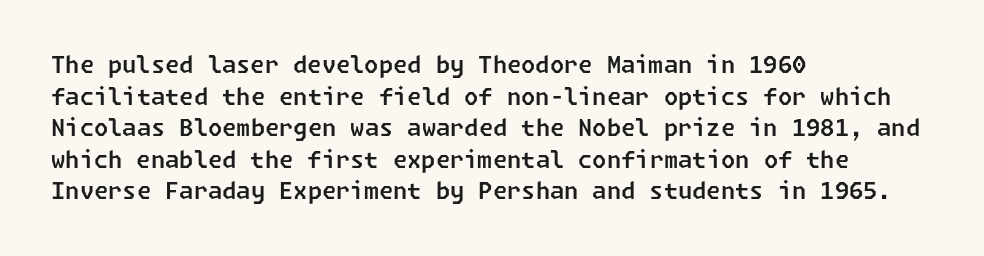
{"underline": "no", "align": "left", "line_spacing": "normal", "line_spacing_ratio": 1.37, "letter_spacing": "normal", "letter_spacing_em": 0.0, "glyph_px": 23}
